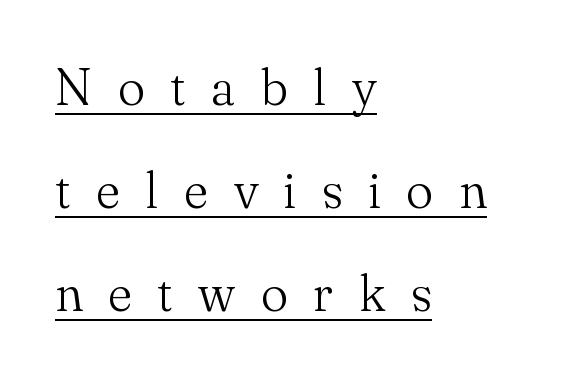
The rendering inserts visible extra space after every character. Quick note: not italic, upright. Vertical stems look standard width or narrower in stroke. The face used here is proportionally spaced, like ordinary book or web type.
